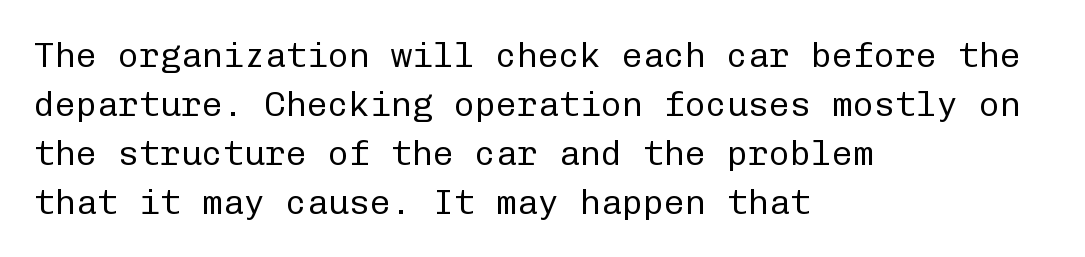
Q: Is the text bold? A: No.
Q: Is the text italic (slanted)? A: No, it is upright.
Q: Is the typeface a serif or a sans-serif typeface? A: Sans-serif.
Q: Is the text underlined? A: No.
Q: How is the paragraph aligned? A: Left-aligned.
Q: Is the spacing between letters normal or unusually wide? A: Normal.
Q: Is the spacing between lines tight, normal or loose? A: Normal.
Q: Width (condensed, normal, or wide)? A: Normal.
Q: Stroke contrast? A: Low.
Q: x-height? A: Medium.
Q: Monospaced? A: Yes.
